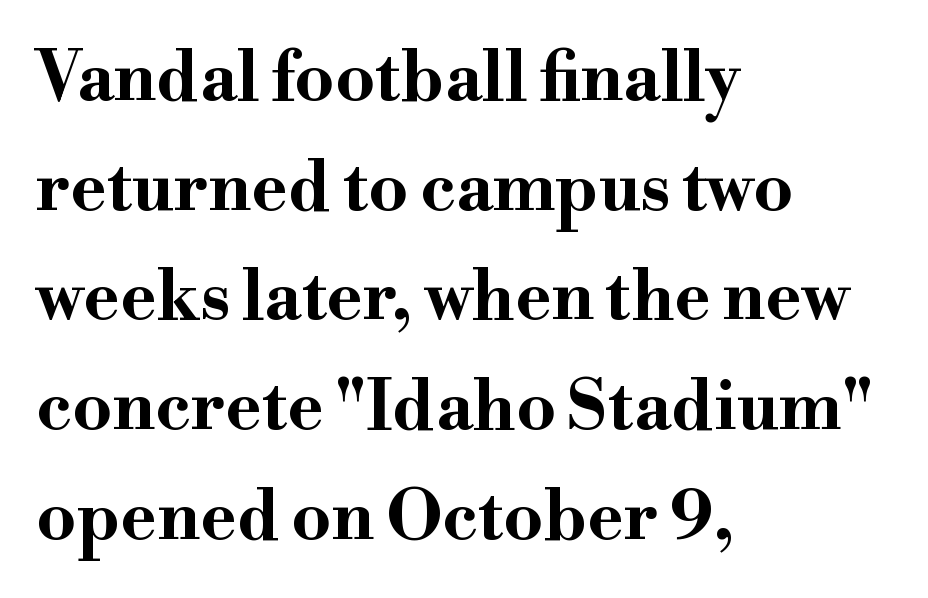
Emphasis by weight is at full strength: bold. Letters rest on an invisible, unmarked baseline. If you drew a ruler down the left edge, every line would touch it. If you drew a line through each stem, it would be perfectly vertical. Do the characters align in a grid? No, the font is proportional. Unlike a clean sans, this face finishes its strokes with serifs.
